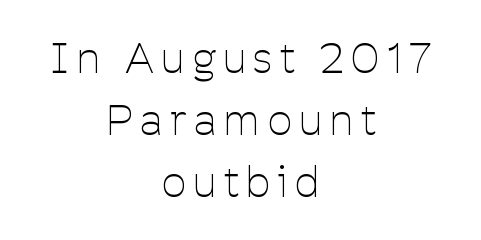
The image shows 42 px thin, condensed sans-serif type, upright; set centered, normal line spacing (1.48x), not underlined; low stroke contrast and a medium x-height.
